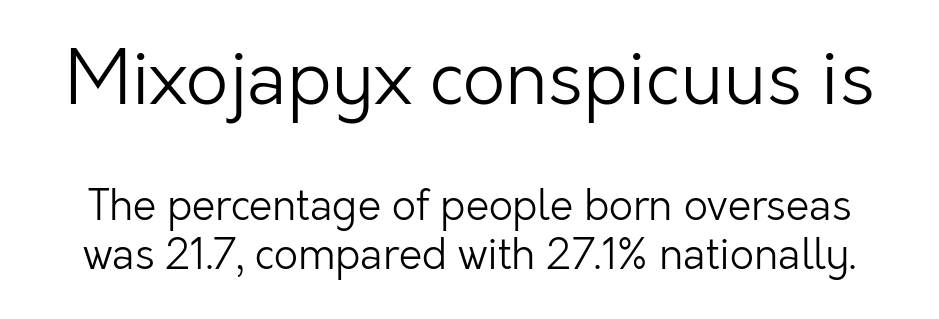
Q: Is the text bold? A: No.
Q: Is the text italic (slanted)? A: No, it is upright.
Q: Is the typeface a serif or a sans-serif typeface? A: Sans-serif.
Q: Is the text underlined? A: No.
Q: Is the spacing between letters normal or unusually wide? A: Normal.
Q: Which block of text is set in a larger size, the first (top) or the second (bottom)? A: The first (top) one.
Q: Width (condensed, normal, or wide)? A: Normal.
Q: Stroke contrast? A: Low.
Q: x-height? A: Medium.
Q: Monospaced? A: No.
